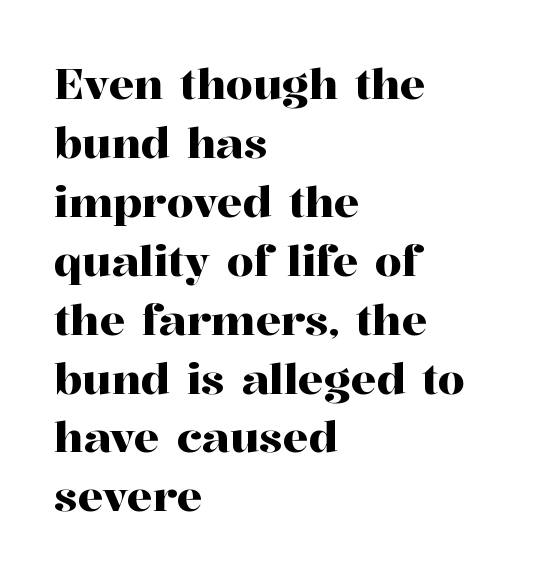
Q: Is the text italic (slanted)? A: No, it is upright.
Q: Is the typeface a serif or a sans-serif typeface? A: Serif.
Q: Is the text underlined? A: No.
Q: How is the paragraph aligned? A: Left-aligned.
Q: Is the spacing between letters normal or unusually wide? A: Normal.
Q: Is the spacing between lines tight, normal or loose? A: Normal.
Q: Width (condensed, normal, or wide)? A: Normal.
Q: Stroke contrast? A: High.
Q: x-height? A: Medium.
Q: Monospaced? A: No.
